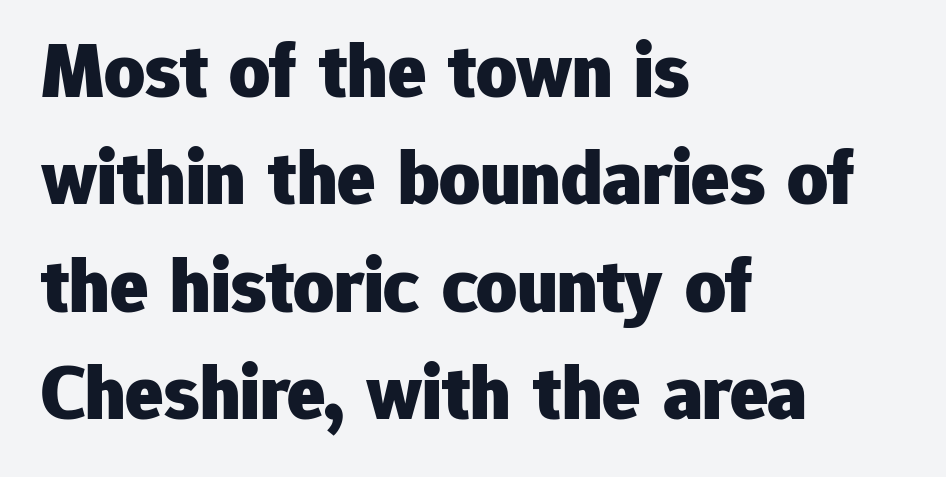
Horizontal alignment here is leftward, the default for most running prose. The letters stand straight up with perfectly vertical stems. Note the varied advance widths — an 'i' is clearly narrower than an 'm'. The block of text has a typical density, with ordinary space between rows. This rendering leaves character spacing at its baseline value. The area under the type is left untouched.
